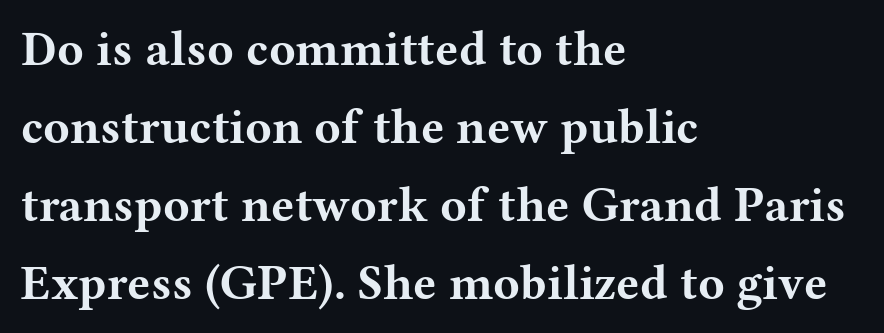
The image shows 49 px bold, wide serif type, upright; set left-aligned, normal line spacing (1.59x), normal letter spacing, not underlined; medium stroke contrast and a medium x-height.
